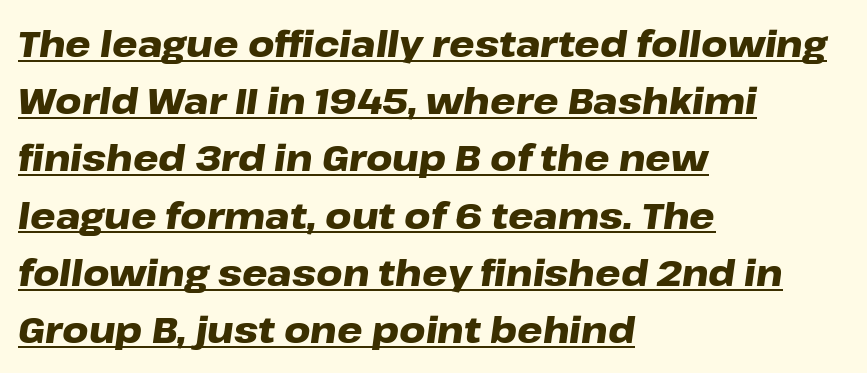
Q: Is the text bold? A: Yes.
Q: Is the text italic (slanted)? A: Yes, it leans right by about 8 degrees.
Q: Is the text underlined? A: Yes.
Q: How is the paragraph aligned? A: Left-aligned.
Q: Is the spacing between letters normal or unusually wide? A: Normal.
Q: Is the spacing between lines tight, normal or loose? A: Normal.
Q: Width (condensed, normal, or wide)? A: Wide.
Q: Stroke contrast? A: Low.
Q: x-height? A: Medium.
Q: Monospaced? A: No.
